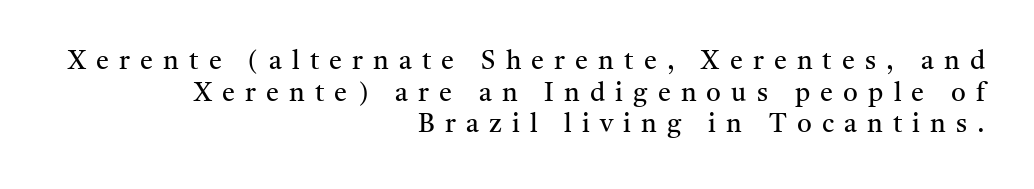
{"italic": "no", "bold": "no", "underline": "no", "align": "right", "line_spacing_ratio": 1.22, "letter_spacing": "wide", "letter_spacing_em": 0.39, "glyph_px": 26}
